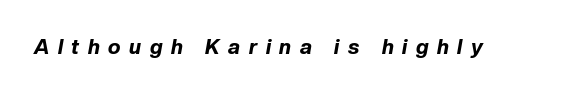
{"italic": "yes", "lean": "right", "slant_degrees": 10, "bold": "yes", "underline": "no", "letter_spacing": "wide", "letter_spacing_em": 0.41, "glyph_px": 21}
